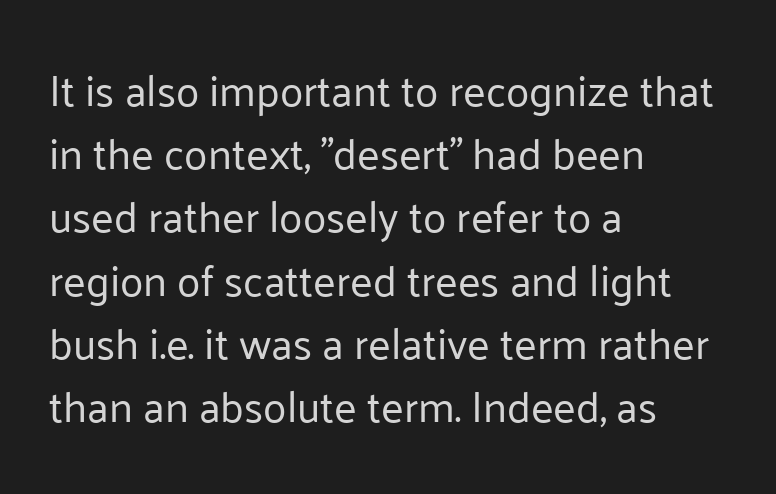
{"serif": "no", "italic": "no", "bold": "no", "weight": "regular", "width": "normal", "stroke_contrast": "low", "x_height": "medium", "monospaced": "no", "underline": "no", "align": "left", "line_spacing": "normal", "line_spacing_ratio": 1.47, "letter_spacing": "normal", "letter_spacing_em": 0.0, "glyph_px": 43}
